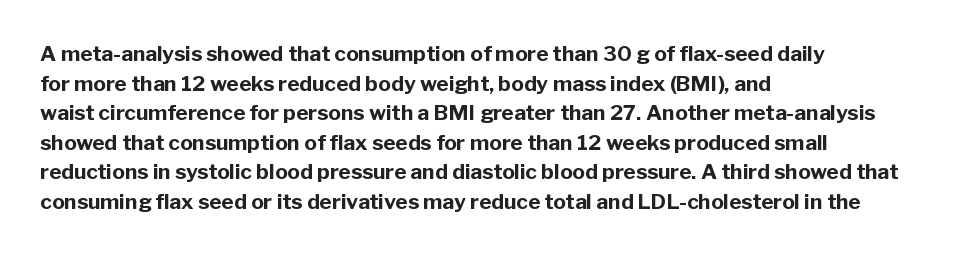
The image shows 21 px bold type, upright; set left-aligned, normal line spacing (1.41x), normal letter spacing, not underlined.
